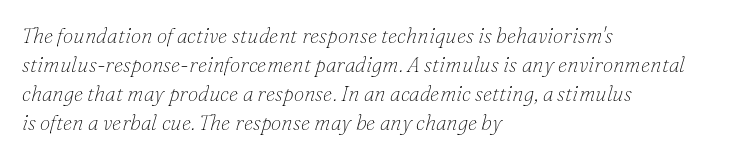
{"italic": "yes", "lean": "right", "slant_degrees": 16, "bold": "no", "underline": "no", "align": "left", "line_spacing": "normal", "line_spacing_ratio": 1.38, "letter_spacing": "normal", "letter_spacing_em": 0.0, "glyph_px": 21}
